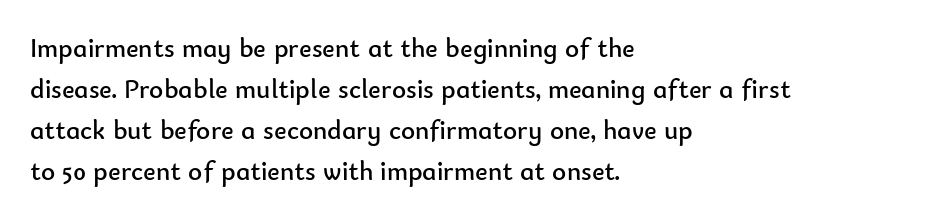
The image shows 27 px text type, upright; set left-aligned, normal line spacing (1.52x), normal letter spacing, not underlined.
